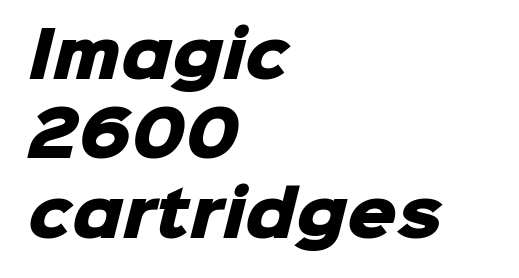
The face used here has the dense, thick strokes of a bold. Look at the bottom of the vertical strokes: they stop flat, with no serifs. Between one letter and the next there's only the usual sliver of space. A typesetter would call this leading conventional body-copy spacing. The passage shown is typed in a proportional face where columns would drift. Casual observation: everything's shoved over to the left.
